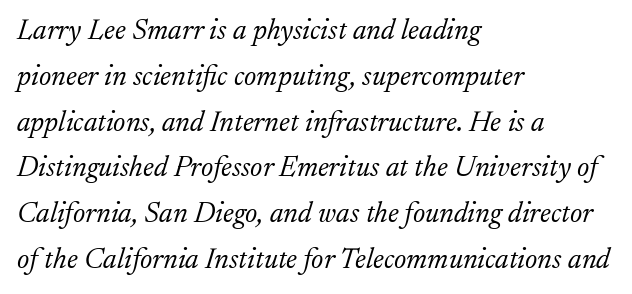
Q: Is the text bold? A: No.
Q: Is the text italic (slanted)? A: Yes, it leans right by about 17 degrees.
Q: Is the typeface a serif or a sans-serif typeface? A: Serif.
Q: Is the text underlined? A: No.
Q: How is the paragraph aligned? A: Left-aligned.
Q: Is the spacing between letters normal or unusually wide? A: Normal.
Q: Is the spacing between lines tight, normal or loose? A: Normal.
Q: Width (condensed, normal, or wide)? A: Normal.
Q: Stroke contrast? A: Low.
Q: x-height? A: Small.
Q: Monospaced? A: No.
